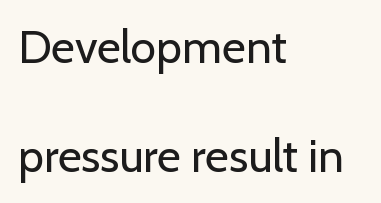
The weight would be labelled regular, book, light, or lighter still. Spacing verdict: proportional, widths tailored to each character. Spacing between characters is what you'd get straight out of the box. Look at the bottom of the vertical strokes: they stop flat, with no serifs. The passage shown stacks its lines with a broad gap.
